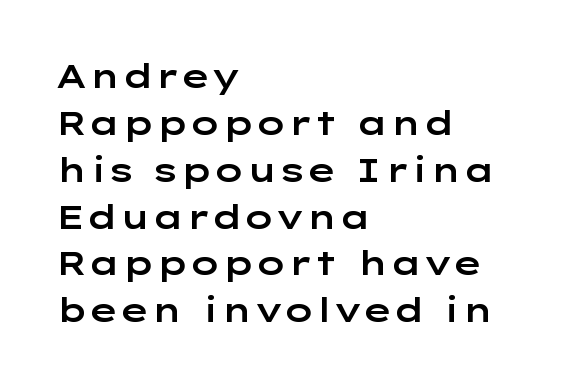
Q: Is the text italic (slanted)? A: No, it is upright.
Q: Is the typeface a serif or a sans-serif typeface? A: Sans-serif.
Q: Is the text underlined? A: No.
Q: How is the paragraph aligned? A: Left-aligned.
Q: Is the spacing between letters normal or unusually wide? A: Normal.
Q: Is the spacing between lines tight, normal or loose? A: Normal.
Q: Width (condensed, normal, or wide)? A: Wide.
Q: Stroke contrast? A: Low.
Q: x-height? A: Medium.
Q: Monospaced? A: No.
